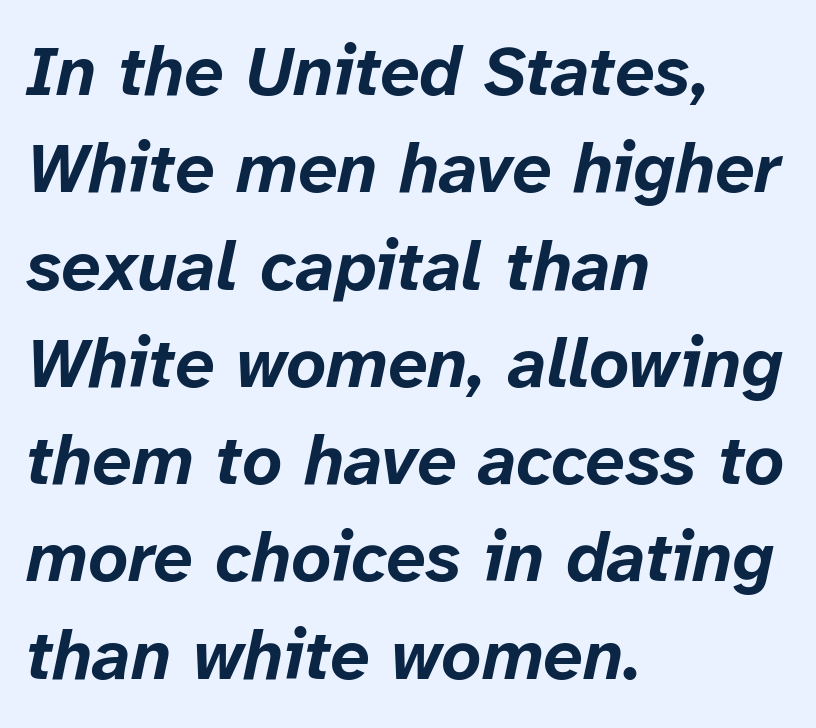
{"italic": "yes", "lean": "right", "slant_degrees": 12, "bold": "yes", "weight": "bold", "width": "normal", "stroke_contrast": "low", "x_height": "medium", "monospaced": "no", "underline": "no", "align": "left", "line_spacing": "normal", "line_spacing_ratio": 1.39, "letter_spacing": "normal", "letter_spacing_em": 0.0, "glyph_px": 70}
